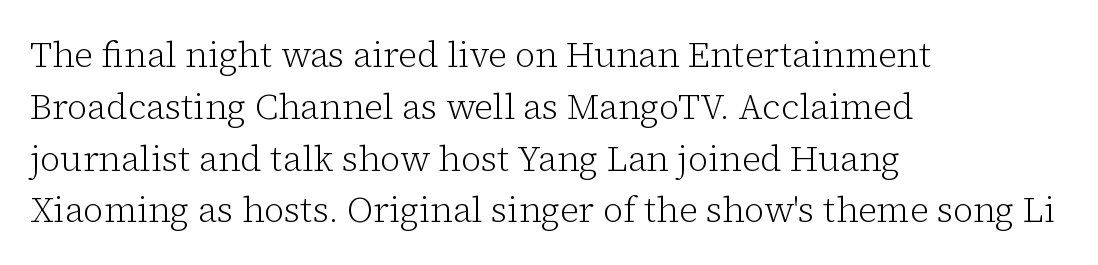
Q: Is the text bold? A: No.
Q: Is the text italic (slanted)? A: No, it is upright.
Q: Is the typeface a serif or a sans-serif typeface? A: Serif.
Q: Is the text underlined? A: No.
Q: How is the paragraph aligned? A: Left-aligned.
Q: Is the spacing between letters normal or unusually wide? A: Normal.
Q: Is the spacing between lines tight, normal or loose? A: Normal.
Q: Width (condensed, normal, or wide)? A: Normal.
Q: Stroke contrast? A: Low.
Q: x-height? A: Medium.
Q: Monospaced? A: No.
